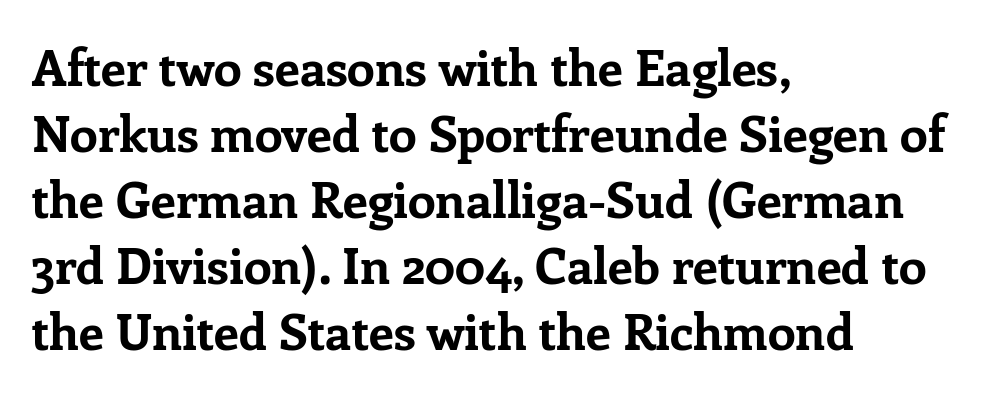
{"serif": "yes", "italic": "no", "bold": "yes", "weight": "bold", "width": "normal", "stroke_contrast": "low", "x_height": "medium", "monospaced": "no", "underline": "no", "align": "left", "line_spacing": "normal", "line_spacing_ratio": 1.32, "letter_spacing": "normal", "letter_spacing_em": 0.0, "glyph_px": 50}
